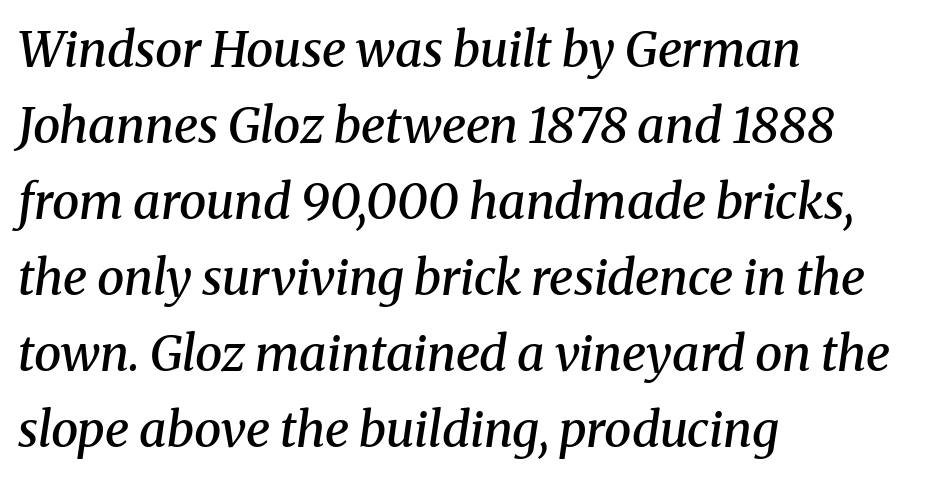
{"serif": "yes", "italic": "yes", "lean": "right", "slant_degrees": 8, "bold": "semi", "weight": "semibold", "width": "normal", "stroke_contrast": "medium", "x_height": "medium", "monospaced": "no", "underline": "no", "align": "left", "line_spacing": "normal", "line_spacing_ratio": 1.55, "letter_spacing": "normal", "letter_spacing_em": 0.0, "glyph_px": 49}
